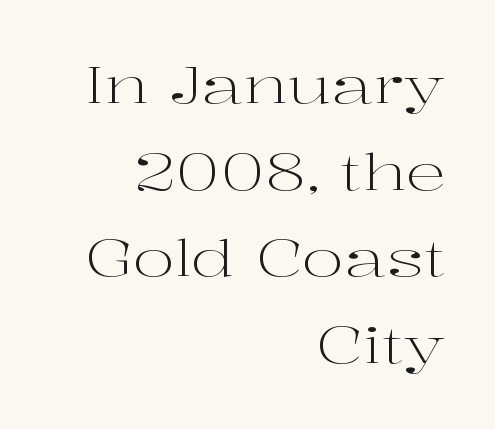
The image shows 51 px light, wide serif type, upright; set right-aligned, normal line spacing (1.7x), normal letter spacing, not underlined; high stroke contrast and a medium x-height.
